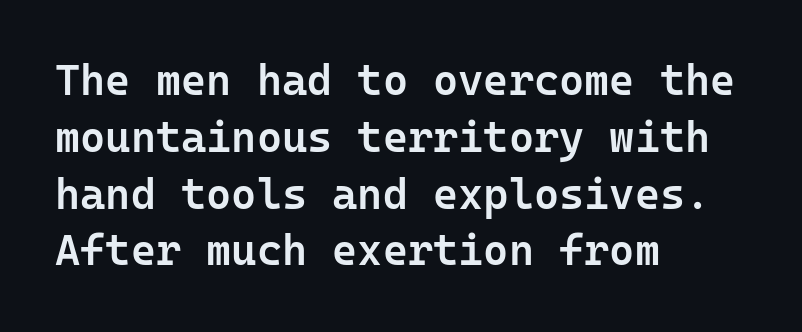
The image shows 43 px semibold sans-serif type, upright, monospaced; set left-aligned, normal line spacing (1.32x), normal letter spacing, not underlined; low stroke contrast and a medium x-height.
